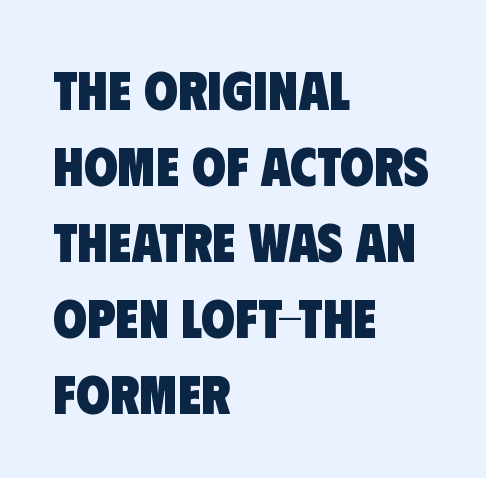
{"serif": "no", "bold": "yes", "weight": "heavy", "width": "condensed", "stroke_contrast": "low", "x_height": "large", "monospaced": "no", "underline": "no", "align": "left", "line_spacing": "normal", "line_spacing_ratio": 1.38, "letter_spacing": "normal", "letter_spacing_em": 0.0, "glyph_px": 55}
